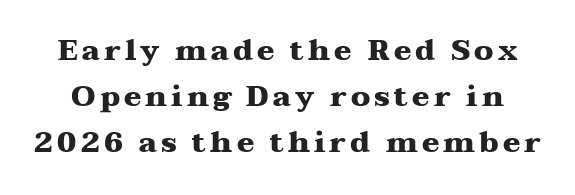
The image shows 29 px heavy, wide serif type, upright; set normal line spacing (1.59x), not underlined; medium stroke contrast and a medium x-height.
